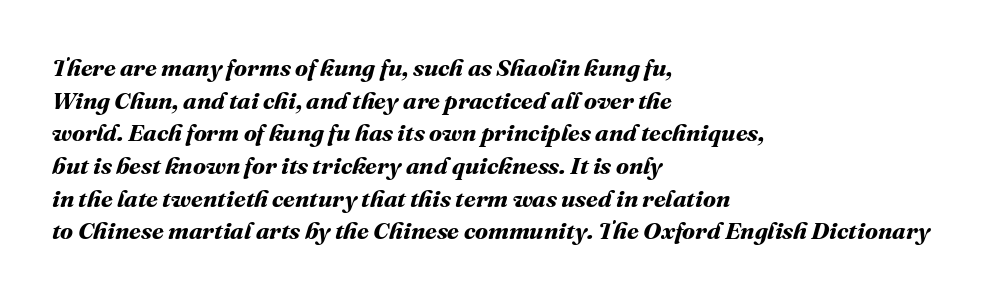
Q: Is the text bold? A: Yes.
Q: Is the text underlined? A: No.
Q: How is the paragraph aligned? A: Left-aligned.
Q: Is the spacing between letters normal or unusually wide? A: Normal.
Q: Is the spacing between lines tight, normal or loose? A: Normal.
